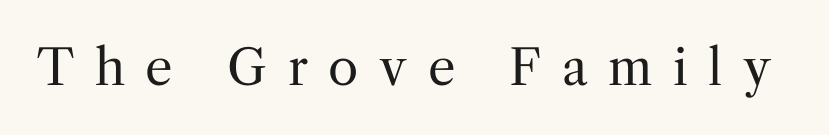
Q: Is the text bold? A: No.
Q: Is the text italic (slanted)? A: No, it is upright.
Q: Is the typeface a serif or a sans-serif typeface? A: Serif.
Q: Is the text underlined? A: No.
Q: Is the spacing between letters normal or unusually wide? A: Unusually wide.
Q: Width (condensed, normal, or wide)? A: Normal.
Q: Stroke contrast? A: Medium.
Q: x-height? A: Medium.
Q: Monospaced? A: No.
